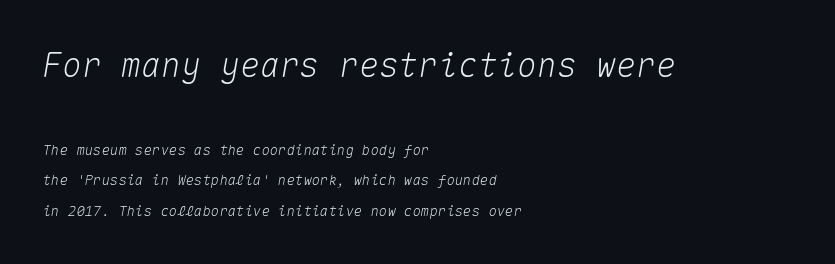
A typesetter would call this leading open, well beyond the default. Default kerning and tracking; the words read as compact shapes. This sample uses an oblique cut, with every glyph tilted off the vertical. This sample has the even, mechanical cadence of fixed-width lettering.
